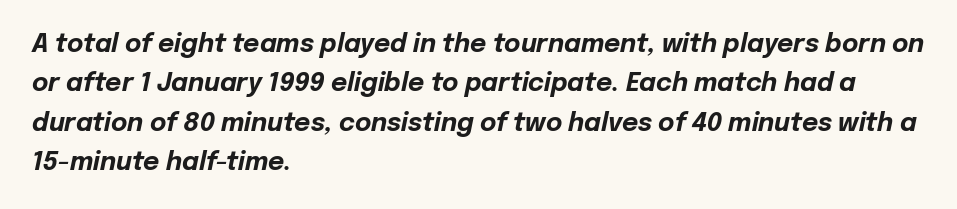
The image shows 25 px bold type, italic (leaning right); set left-aligned, normal line spacing (1.58x), normal letter spacing, not underlined.
